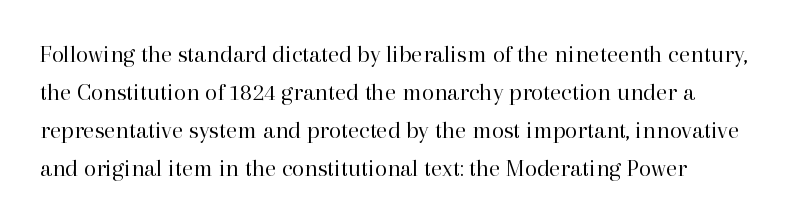
{"italic": "no", "bold": "no", "underline": "no", "line_spacing": "normal", "line_spacing_ratio": 1.52, "letter_spacing": "normal", "letter_spacing_em": 0.0, "glyph_px": 25}
